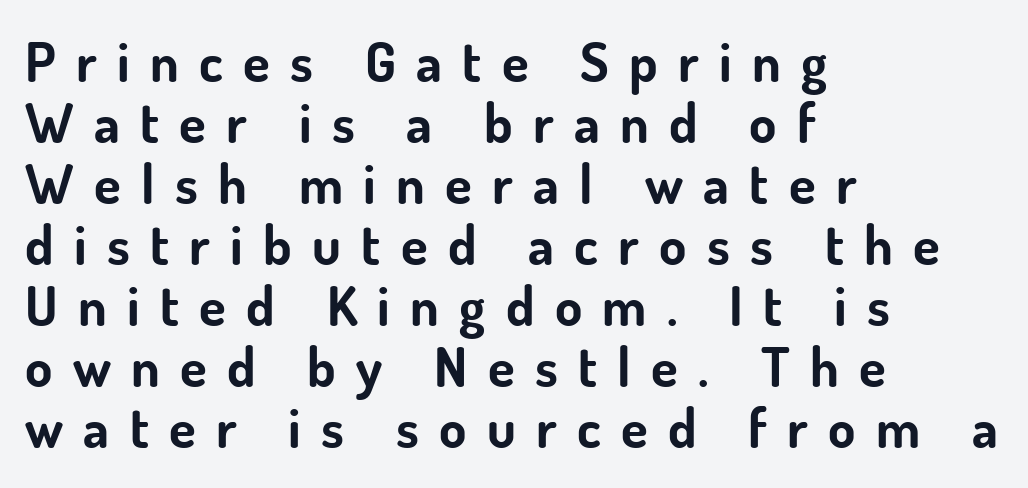
The image shows 55 px bold sans-serif type, upright; set left-aligned, tight line spacing (1.11x), unusually wide letter spacing (+0.37 em), not underlined; low stroke contrast and a small x-height.
